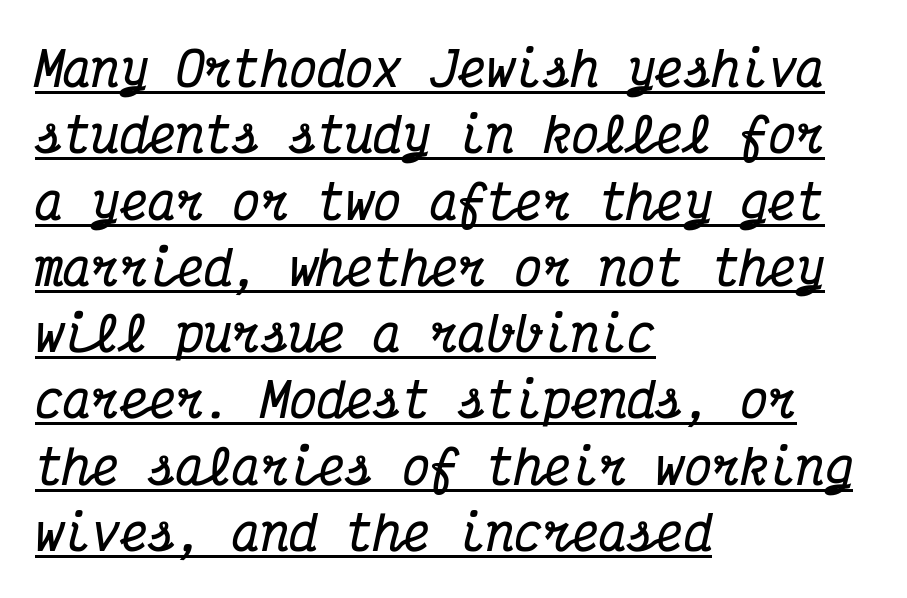
Tracking value appears to be zero — textbook default spacing. The font family rendered here belongs to the serif group. If you measured baseline to baseline, you'd find a middling distance. Looks like terminal output: every glyph gets an equal slot.
